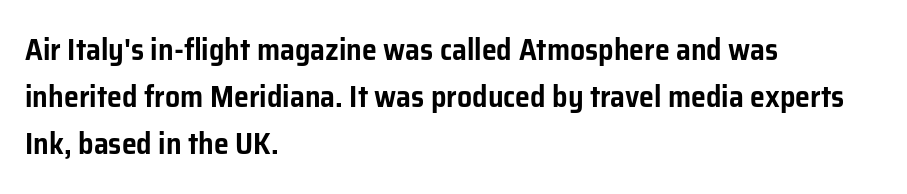
{"serif": "no", "italic": "no", "width": "normal", "stroke_contrast": "low", "x_height": "medium", "monospaced": "no", "underline": "no", "align": "left", "line_spacing": "normal", "line_spacing_ratio": 1.57, "letter_spacing": "normal", "letter_spacing_em": 0.0, "glyph_px": 30}
